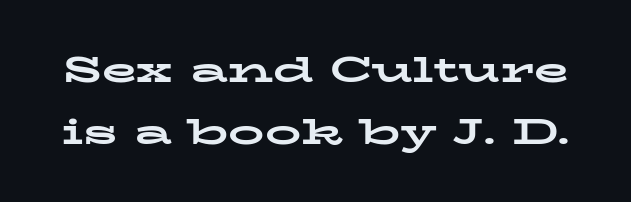
Q: Is the text bold? A: Yes.
Q: Is the text italic (slanted)? A: No, it is upright.
Q: Is the typeface a serif or a sans-serif typeface? A: Serif.
Q: Is the text underlined? A: No.
Q: Is the spacing between letters normal or unusually wide? A: Normal.
Q: Width (condensed, normal, or wide)? A: Wide.
Q: Stroke contrast? A: Low.
Q: x-height? A: Medium.
Q: Monospaced? A: No.
